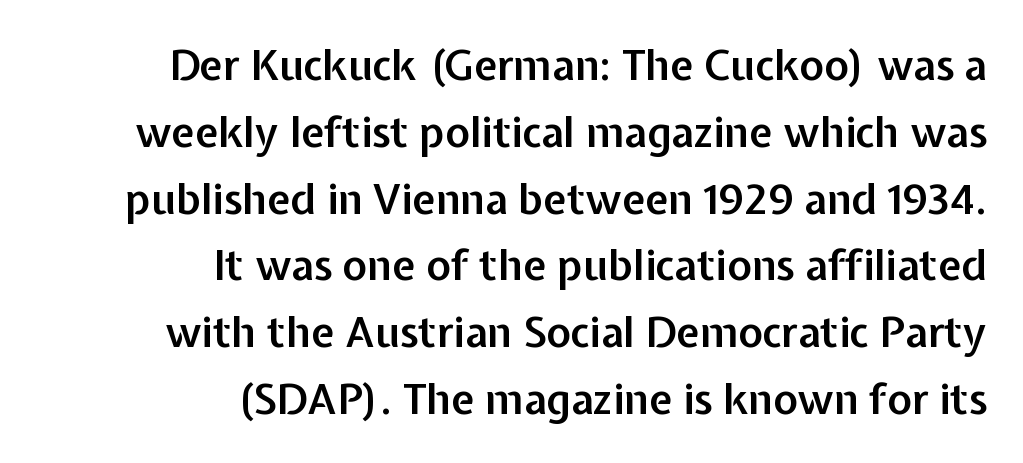
Q: Is the text bold? A: Semi-bold.
Q: Is the text italic (slanted)? A: No, it is upright.
Q: Is the typeface a serif or a sans-serif typeface? A: Sans-serif.
Q: Is the text underlined? A: No.
Q: How is the paragraph aligned? A: Right-aligned.
Q: Is the spacing between letters normal or unusually wide? A: Normal.
Q: Is the spacing between lines tight, normal or loose? A: Normal.
Q: Width (condensed, normal, or wide)? A: Normal.
Q: Stroke contrast? A: Low.
Q: x-height? A: Medium.
Q: Monospaced? A: No.
